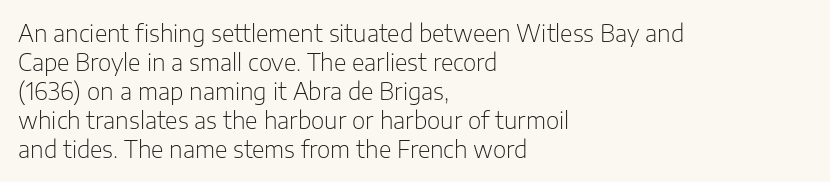
Q: Is the text bold? A: No.
Q: Is the text italic (slanted)? A: No, it is upright.
Q: Is the text underlined? A: No.
Q: How is the paragraph aligned? A: Left-aligned.
Q: Is the spacing between letters normal or unusually wide? A: Normal.
Q: Is the spacing between lines tight, normal or loose? A: Normal.
